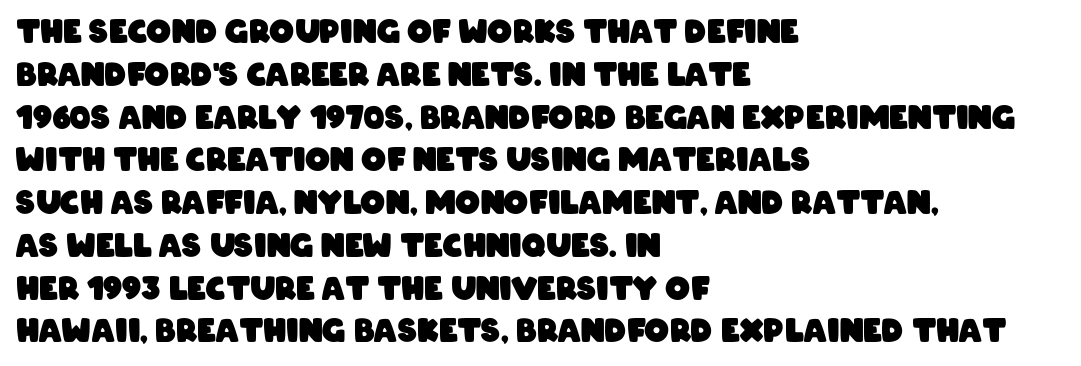
{"serif": "no", "bold": "yes", "weight": "heavy", "width": "condensed", "stroke_contrast": "low", "x_height": "large", "monospaced": "no", "underline": "no", "align": "left", "line_spacing": "normal", "line_spacing_ratio": 1.38, "letter_spacing": "normal", "letter_spacing_em": 0.0, "glyph_px": 31}
